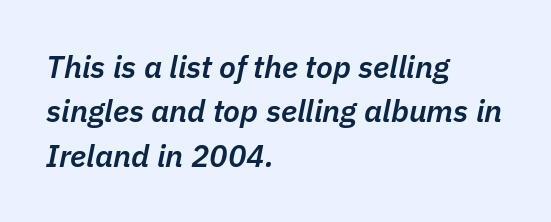
Slanted lettering throughout. These lines sit exactly where default settings would place them. The letters sit at their default tracking, neither squeezed nor spread. Weight: semibold (demi). A classic flush-left, rag-right setting is used for this passage.
